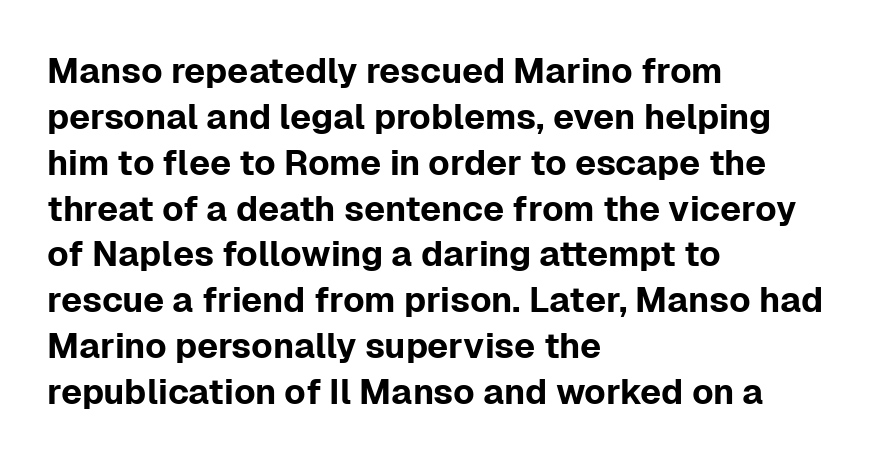
The image shows 35 px sans-serif type, upright; set left-aligned, normal line spacing (1.31x), normal letter spacing, not underlined; low stroke contrast and a medium x-height.
